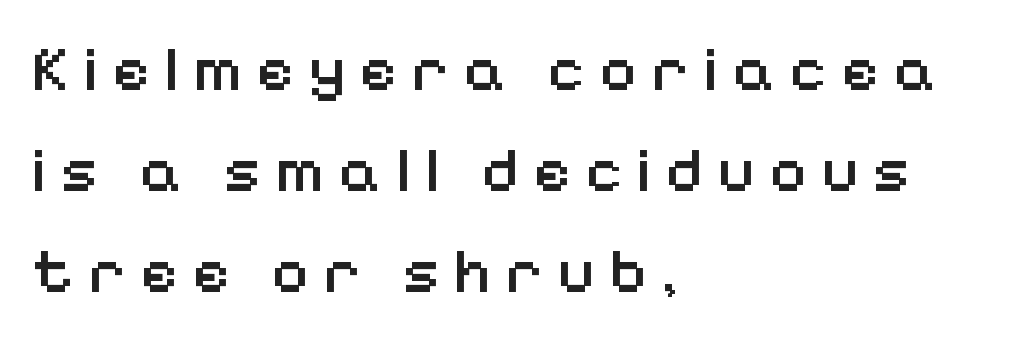
{"serif": "no", "italic": "no", "bold": "semi", "weight": "semibold", "width": "normal", "stroke_contrast": "low", "x_height": "medium", "monospaced": "no", "underline": "no", "align": "left", "line_spacing": "normal", "line_spacing_ratio": 1.6, "letter_spacing": "wide", "letter_spacing_em": 0.23, "glyph_px": 63}
